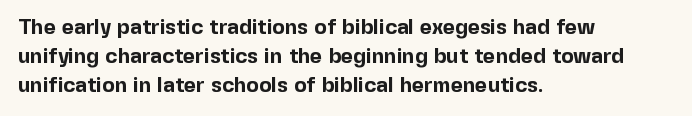
Q: Is the text bold? A: Yes.
Q: Is the text italic (slanted)? A: No, it is upright.
Q: Is the text underlined? A: No.
Q: How is the paragraph aligned? A: Left-aligned.
Q: Is the spacing between letters normal or unusually wide? A: Normal.
Q: Is the spacing between lines tight, normal or loose? A: Normal.
